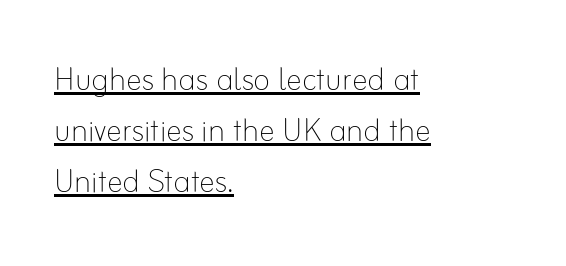
Q: Is the text bold? A: No.
Q: Is the text italic (slanted)? A: No, it is upright.
Q: Is the text underlined? A: Yes.
Q: How is the paragraph aligned? A: Left-aligned.
Q: Is the spacing between letters normal or unusually wide? A: Normal.
Q: Is the spacing between lines tight, normal or loose? A: Normal.
Q: Width (condensed, normal, or wide)? A: Normal.
Q: Stroke contrast? A: Low.
Q: x-height? A: Small.
Q: Monospaced? A: No.
